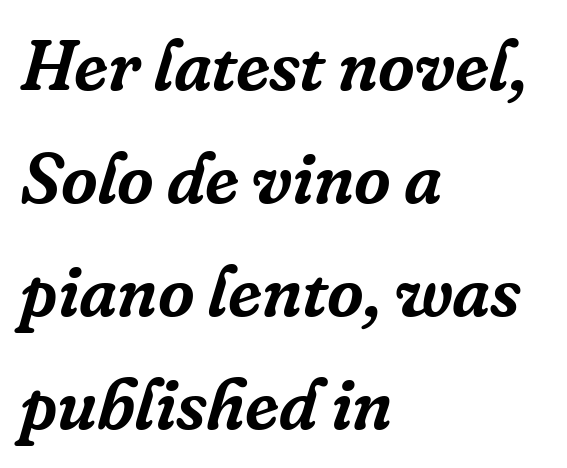
{"serif": "yes", "italic": "yes", "lean": "right", "slant_degrees": 16, "width": "normal", "stroke_contrast": "low", "x_height": "medium", "monospaced": "no", "underline": "no", "align": "left", "line_spacing": "normal", "line_spacing_ratio": 1.59, "letter_spacing": "normal", "letter_spacing_em": 0.0, "glyph_px": 71}
